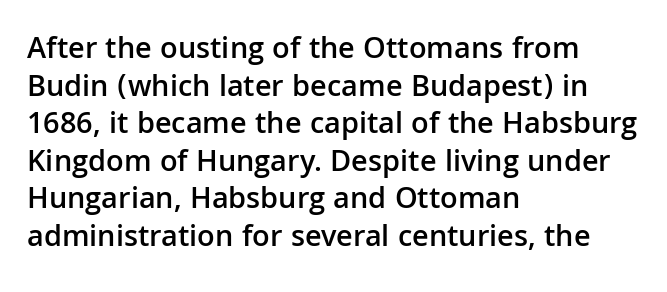
Q: Is the text bold? A: Semi-bold.
Q: Is the text italic (slanted)? A: No, it is upright.
Q: Is the typeface a serif or a sans-serif typeface? A: Sans-serif.
Q: Is the text underlined? A: No.
Q: How is the paragraph aligned? A: Left-aligned.
Q: Is the spacing between letters normal or unusually wide? A: Normal.
Q: Width (condensed, normal, or wide)? A: Normal.
Q: Stroke contrast? A: Low.
Q: x-height? A: Medium.
Q: Monospaced? A: No.
